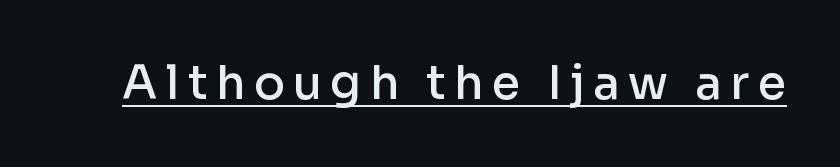
Each glyph is drawn with semibold strokes, heavier than normal yet not fully bold. Varying glyph widths throughout — classic text-font behaviour. Does a line run under the words? Yes, clearly. Italic: no, the glyphs are upright roman.
